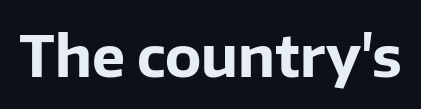
{"serif": "no", "italic": "no", "bold": "yes", "weight": "bold", "width": "normal", "stroke_contrast": "low", "x_height": "medium", "monospaced": "no", "underline": "no", "letter_spacing": "normal", "letter_spacing_em": 0.0, "glyph_px": 56}
